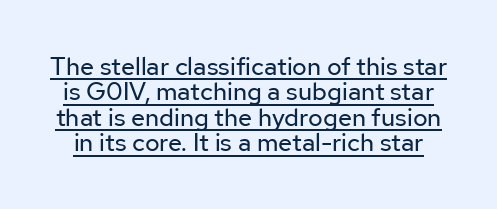
Do the letters lean? They stand straight. Default kerning and tracking; the words read as compact shapes. Stroke thickness stays within the range of a standard reading face or lighter. Looks like someone drew a line under every word here. In terms of leading, this rendering errs on the cramped side.
